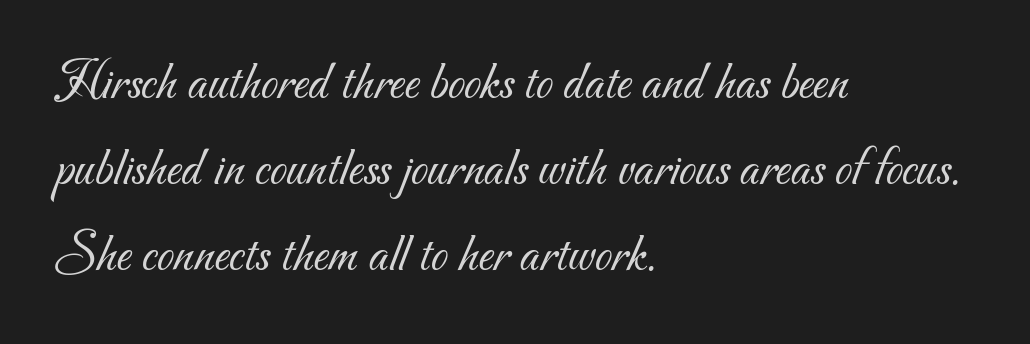
{"serif": "no", "bold": "no", "weight": "light", "width": "normal", "stroke_contrast": "medium", "x_height": "small", "monospaced": "no", "underline": "no", "align": "left", "line_spacing": "normal", "line_spacing_ratio": 1.56, "letter_spacing": "normal", "letter_spacing_em": 0.0, "glyph_px": 55}
